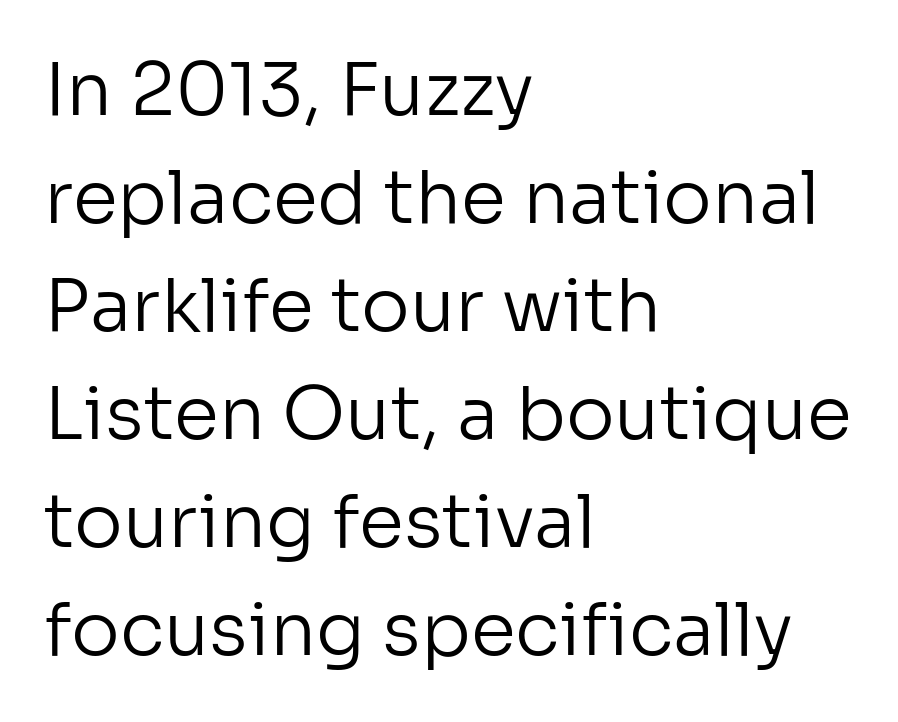
The image shows 73 px regular-weight sans-serif type, upright; set left-aligned, normal line spacing (1.48x), normal letter spacing, not underlined; low stroke contrast and a medium x-height.
